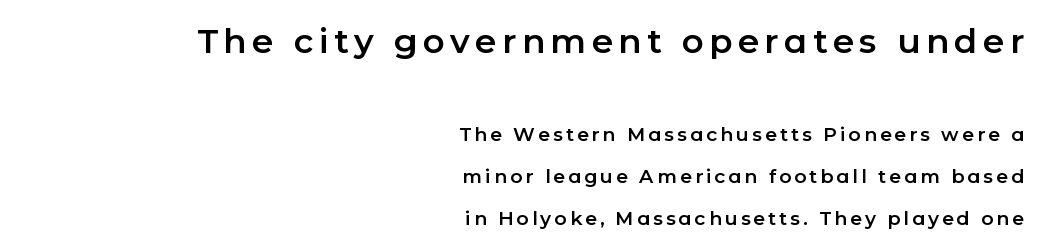
{"serif": "no", "italic": "no", "width": "normal", "stroke_contrast": "low", "x_height": "medium", "monospaced": "no", "underline": "no", "align": "right", "line_spacing": "loose", "line_spacing_ratio": 2.2, "larger_block": "first", "size_ratio": 1.79, "glyph_px": 34}
